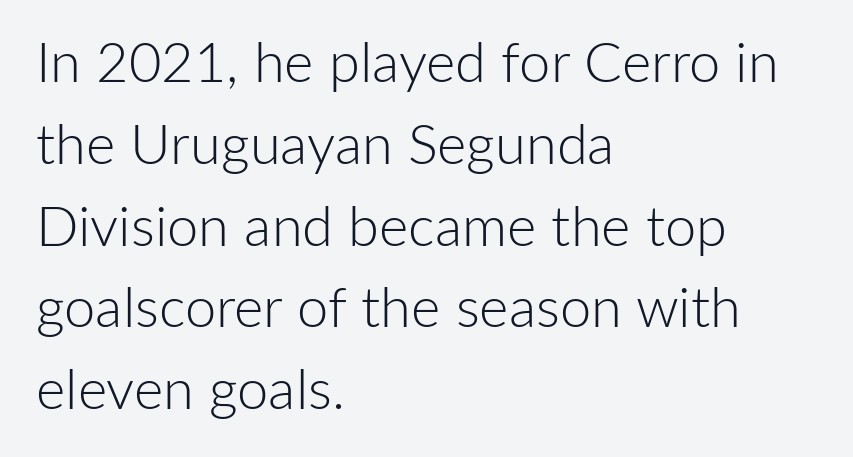
{"serif": "no", "italic": "no", "bold": "no", "weight": "light", "width": "normal", "stroke_contrast": "low", "x_height": "medium", "monospaced": "no", "underline": "no", "align": "left", "line_spacing": "normal", "line_spacing_ratio": 1.46, "letter_spacing": "normal", "letter_spacing_em": 0.0, "glyph_px": 56}
